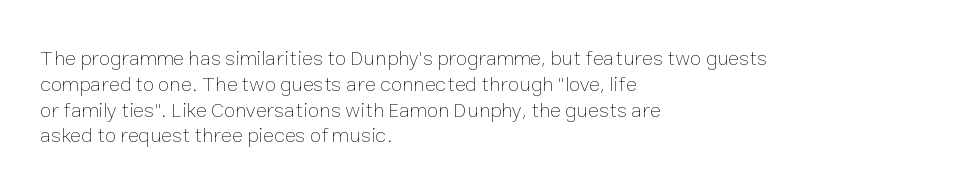
Visually the block forms a straight wall on the left and a jagged coastline on the right. This sample uses plain, unmodified letter spacing. The face looks like a standard text weight, possibly lighter. Check under the words: just untouched page. Does the lettering tilt? It doesn't — this is upright.
